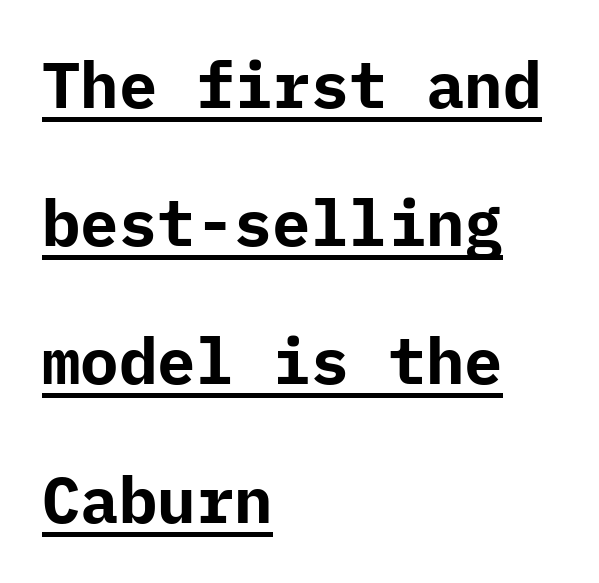
Q: Is the text bold? A: Yes.
Q: Is the text italic (slanted)? A: No, it is upright.
Q: Is the typeface a serif or a sans-serif typeface? A: Sans-serif.
Q: Is the text underlined? A: Yes.
Q: How is the paragraph aligned? A: Left-aligned.
Q: Is the spacing between letters normal or unusually wide? A: Normal.
Q: Is the spacing between lines tight, normal or loose? A: Loose.
Q: Width (condensed, normal, or wide)? A: Normal.
Q: Stroke contrast? A: Low.
Q: x-height? A: Medium.
